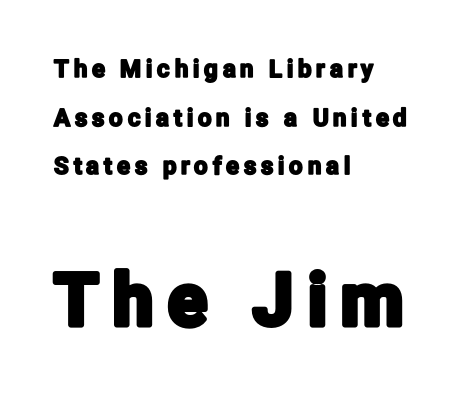
The image shows 72 px condensed sans-serif type, upright; set left-aligned, loose line spacing (2.03x), unusually wide letter spacing (+0.2 em), not underlined; the second (bottom) block is 3.0x larger; low stroke contrast and a medium x-height.
